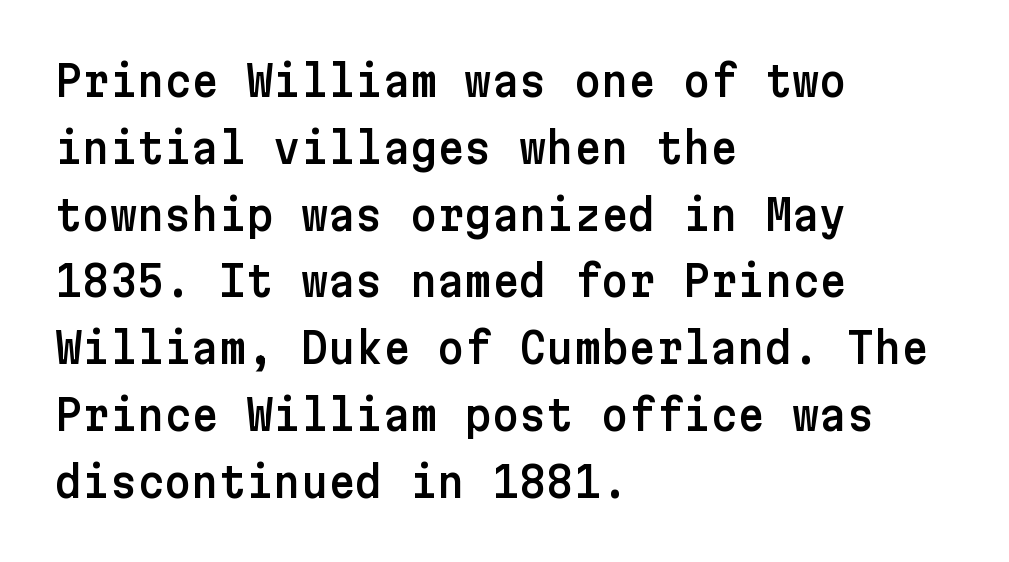
The image shows 42 px sans-serif type, upright; set left-aligned, normal line spacing (1.59x), normal letter spacing, not underlined; low stroke contrast and a medium x-height.
